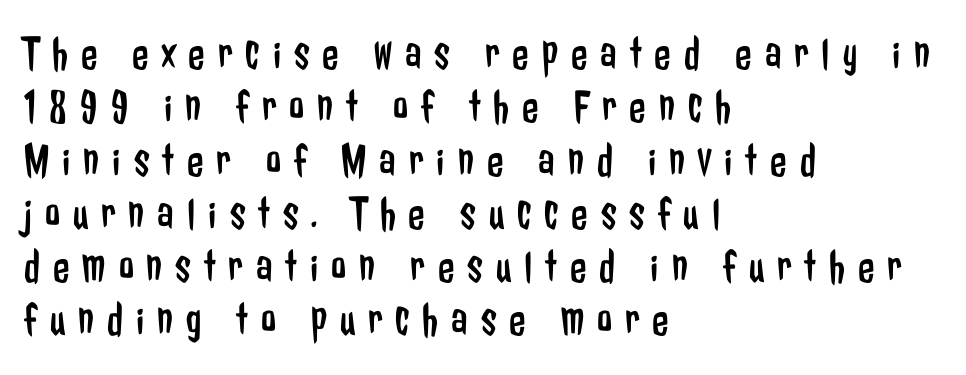
No word sits above an underline. Compared with typical body copy, the letter spacing here is much looser. The rendering uses natural spacing where letterforms have individual widths. Stems here are at most as thick as an everyday book face. Horizontal alignment here is leftward, the default for most running prose.
